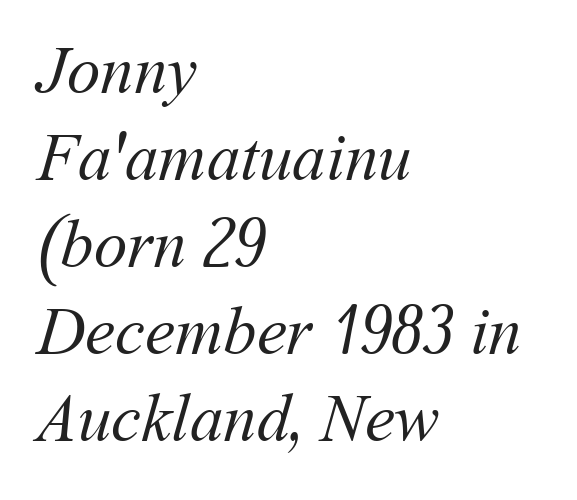
Teacher's note: observe the even left margin — that is flush-left alignment. Vertical stems look standard width or narrower in stroke. The area under the type is left untouched. A typesetter would call this proportional, since set widths differ per character. Horizontal bands of white between lines are of average thickness. Words appear dense and cohesive because spacing is normal.
